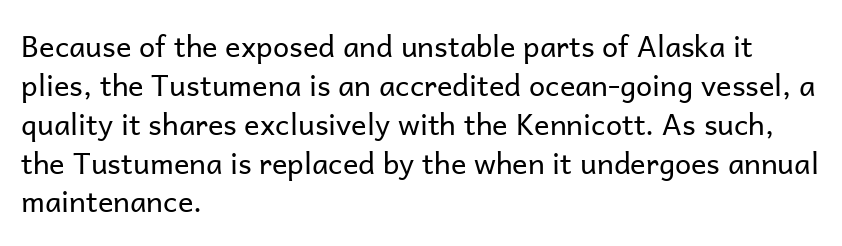
{"serif": "no", "italic": "no", "bold": "no", "weight": "regular", "width": "normal", "stroke_contrast": "low", "x_height": "medium", "monospaced": "no", "underline": "no", "align": "left", "line_spacing": "normal", "line_spacing_ratio": 1.34, "letter_spacing": "normal", "letter_spacing_em": 0.0, "glyph_px": 29}
